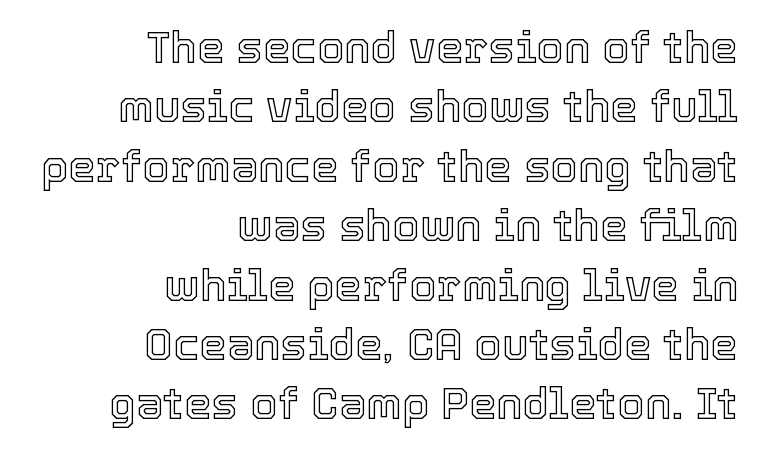
Between one letter and the next there's only the usual sliver of space. Lines of text with bare space underneath. The type sits square on the baseline with zero lean. Each letter keeps its own natural width here, so spacing adapts to shape. These lines stack with their right ends in a neat column.
